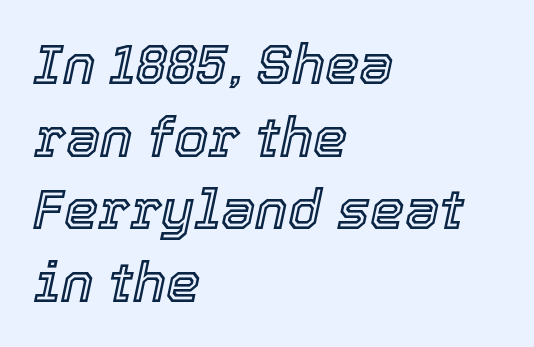
The passage shown is typed in a proportional face where columns would drift. Does the copy run flush right? No — it runs flush left. What's the leading like? Ordinary, nothing unusual. The font's italic variant was chosen for this text. The specimen omits any rule beneath the text block's lines. The line texture is even and compact thanks to regular tracking.
